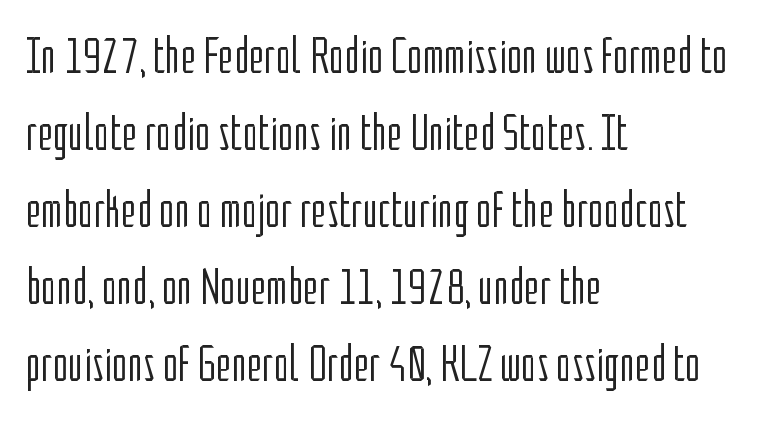
{"serif": "no", "italic": "no", "bold": "no", "weight": "light", "width": "condensed", "stroke_contrast": "low", "x_height": "medium", "monospaced": "no", "underline": "no", "align": "left", "line_spacing": "normal", "line_spacing_ratio": 1.48, "letter_spacing": "normal", "letter_spacing_em": 0.0, "glyph_px": 52}
